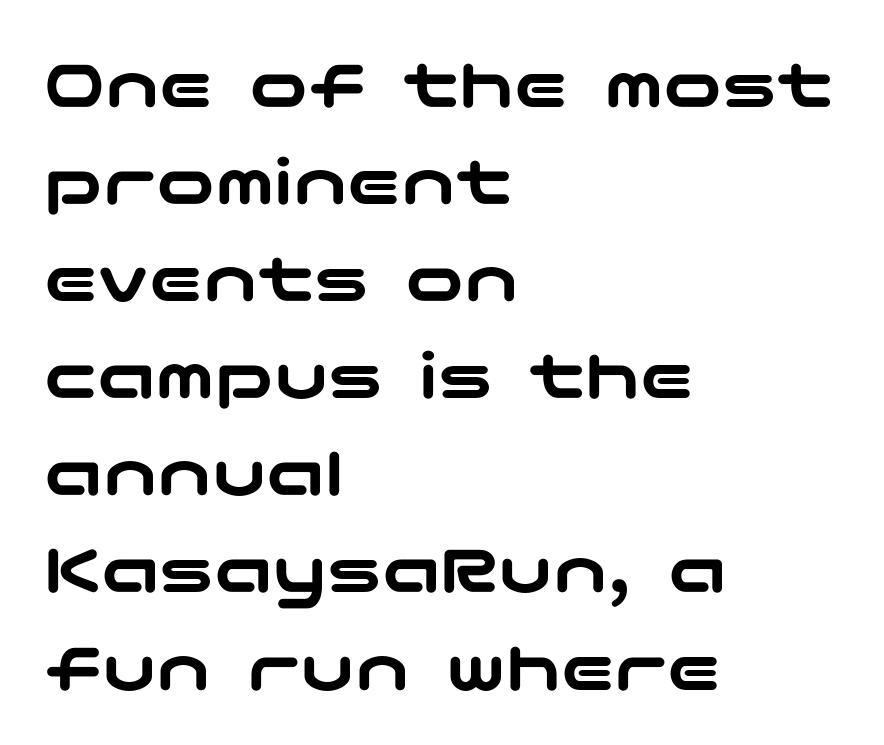
Unlike a traditional serif, this face leaves its strokes unadorned. If you drew a line through each stem, it would be perfectly vertical. Any mark beneath the type? The region is blank. What stands out about the letter spacing? Nothing — it is the standard amount. A student would call this left alignment; a typographer would say flush left, rag right.
